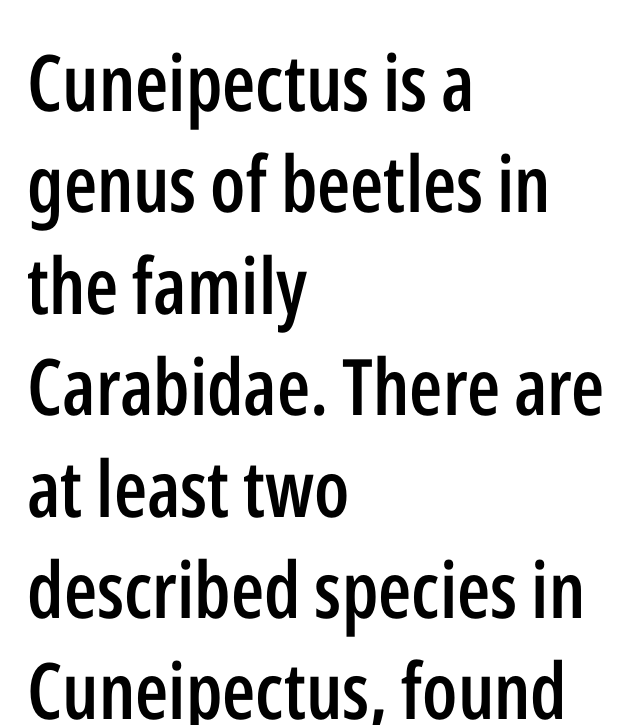
The space directly below the letters is spotless. Short and long lines alike share a common starting point at left. Standard letterfit; no display-style spreading of the glyphs. Successive baselines arrive at the customary interval. Is this a fixed-width face? No — the glyphs have proportional, varying widths. Ordinary non-slanted type is in use.
